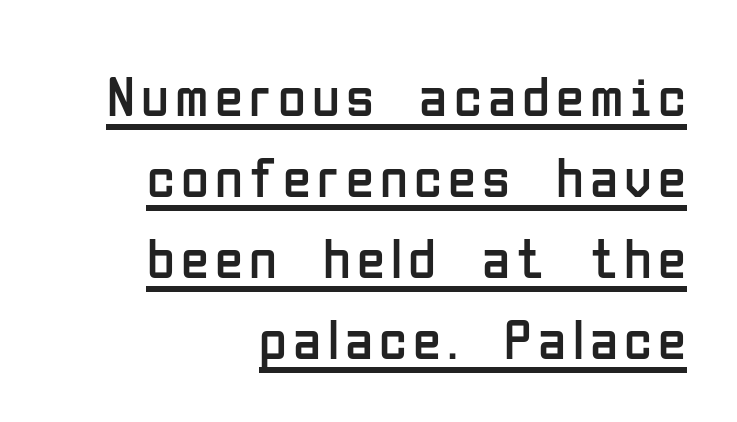
Does the copy run flush right? Yes — the right margin is perfectly even. Underlined type. Posture: upright roman. Regarding serifs, this sample does without them.
